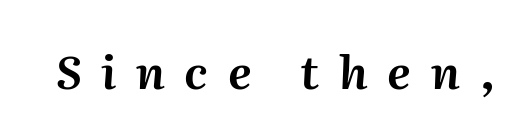
{"italic": "yes", "lean": "right", "slant_degrees": 2, "width": "normal", "stroke_contrast": "medium", "x_height": "medium", "monospaced": "no", "underline": "no", "letter_spacing": "wide", "letter_spacing_em": 0.43, "glyph_px": 46}
